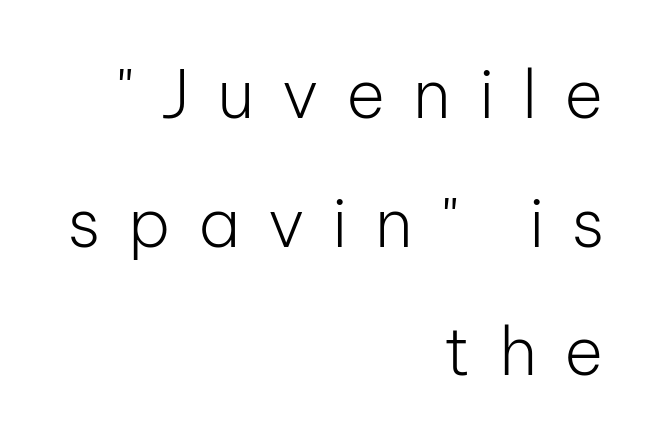
{"serif": "no", "italic": "no", "bold": "no", "weight": "light", "width": "normal", "stroke_contrast": "low", "x_height": "medium", "monospaced": "no", "underline": "no", "align": "right", "line_spacing": "loose", "line_spacing_ratio": 1.92, "letter_spacing": "wide", "letter_spacing_em": 0.41, "glyph_px": 67}
